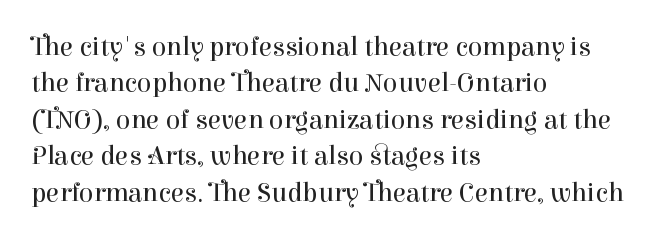
Q: Is the text bold? A: No.
Q: Is the text italic (slanted)? A: No, it is upright.
Q: Is the text underlined? A: No.
Q: How is the paragraph aligned? A: Left-aligned.
Q: Is the spacing between letters normal or unusually wide? A: Normal.
Q: Is the spacing between lines tight, normal or loose? A: Normal.
